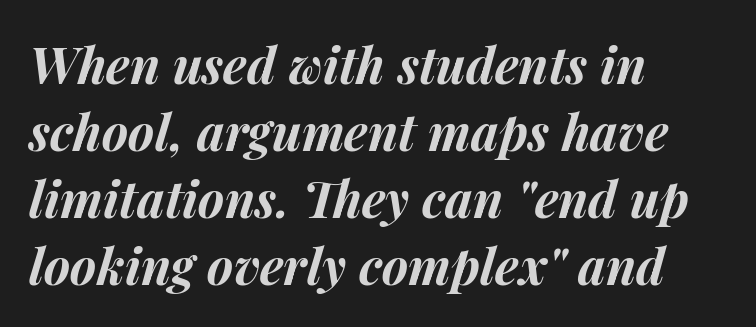
Q: Is the text bold? A: Yes.
Q: Is the text italic (slanted)? A: Yes, it leans right by about 14 degrees.
Q: Is the text underlined? A: No.
Q: How is the paragraph aligned? A: Left-aligned.
Q: Is the spacing between letters normal or unusually wide? A: Normal.
Q: Is the spacing between lines tight, normal or loose? A: Normal.
Q: Width (condensed, normal, or wide)? A: Normal.
Q: Stroke contrast? A: Medium.
Q: x-height? A: Medium.
Q: Monospaced? A: No.
